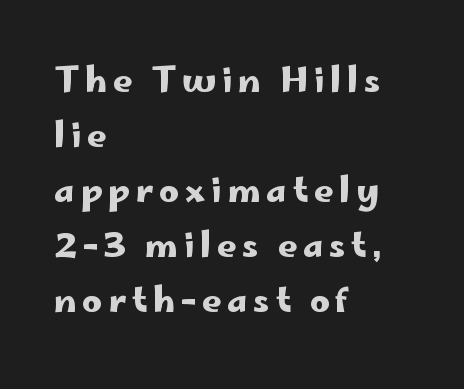
The image shows 34 px wide sans-serif type, upright; set left-aligned, normal line spacing (1.62x), not underlined; low stroke contrast and a small x-height.
